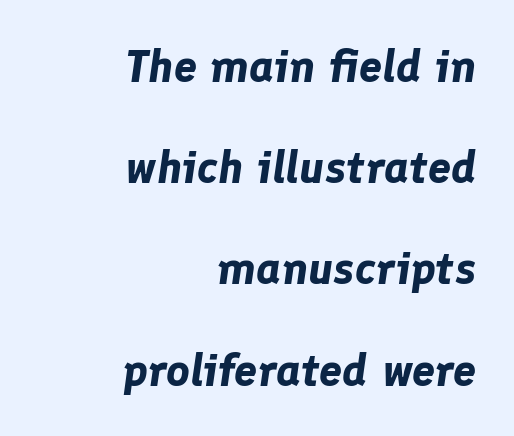
The image shows 46 px bold type, italic (leaning right); set right-aligned, loose line spacing (2.2x), normal letter spacing, not underlined; low stroke contrast and a medium x-height.
